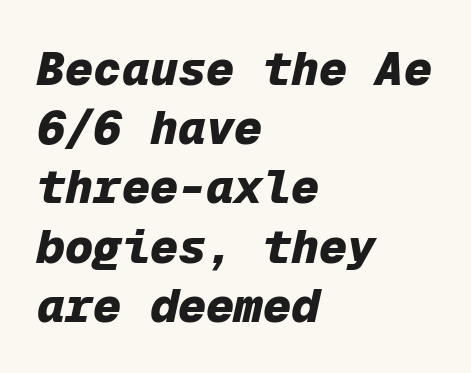
{"italic": "yes", "lean": "right", "slant_degrees": 12, "bold": "yes", "weight": "heavy", "width": "normal", "stroke_contrast": "low", "x_height": "medium", "monospaced": "yes", "underline": "no", "align": "left", "line_spacing": "normal", "line_spacing_ratio": 1.26, "letter_spacing": "normal", "letter_spacing_em": 0.0, "glyph_px": 47}
